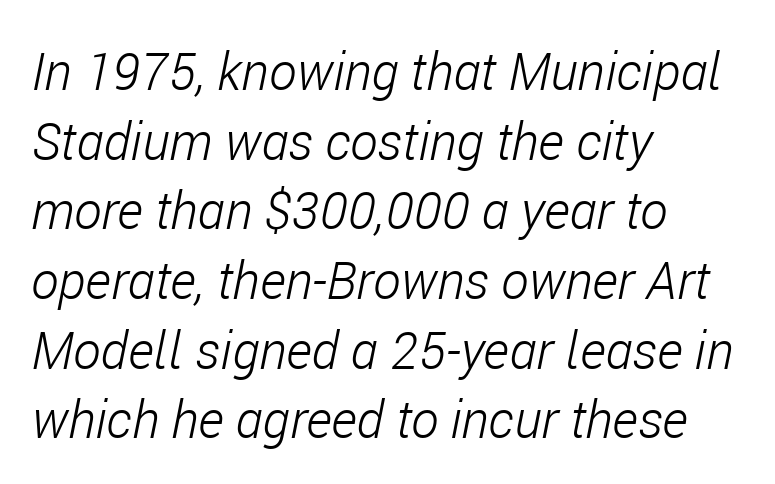
These lines are set flush left with a ragged right edge. The horizontal fit of the characters is conventional and even. The text carries the slant typical of an italic or oblique font. The zone under the glyphs is completely vacant. Weight: regular or lighter.
